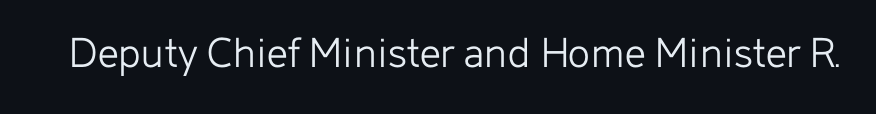
The letters advance in unequal steps, a hallmark of proportional type. Weight: regular or lighter. To sum up the face: it is a sans, with no serifs. Honestly, the letter spacing is just normal — you wouldn't notice it.
